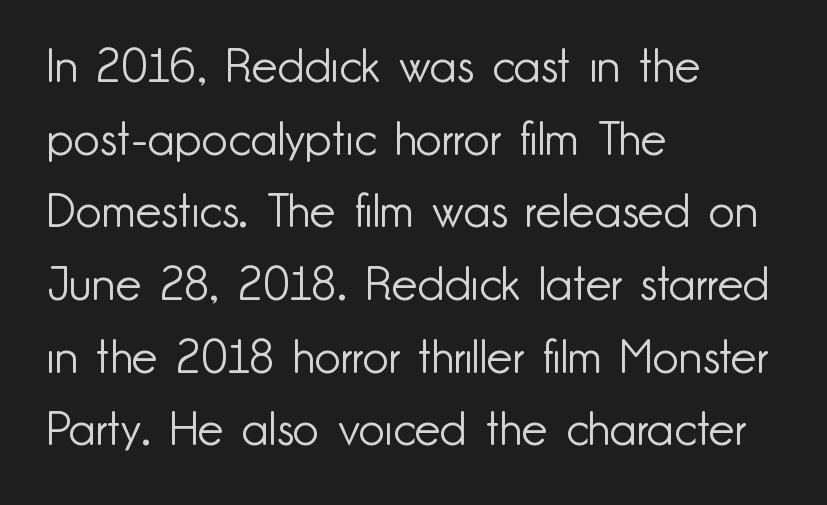
{"serif": "no", "italic": "no", "bold": "no", "weight": "light", "width": "normal", "stroke_contrast": "low", "x_height": "small", "monospaced": "no", "underline": "no", "align": "left", "line_spacing": "normal", "line_spacing_ratio": 1.58, "letter_spacing": "normal", "letter_spacing_em": 0.0, "glyph_px": 46}
